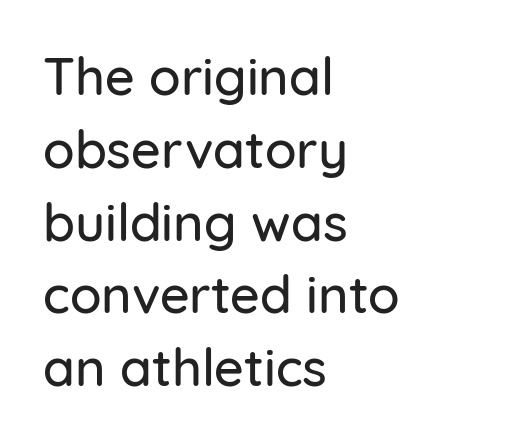
{"serif": "no", "italic": "no", "width": "normal", "stroke_contrast": "low", "x_height": "medium", "monospaced": "no", "underline": "no", "align": "left", "line_spacing": "normal", "line_spacing_ratio": 1.4, "letter_spacing": "normal", "letter_spacing_em": 0.0, "glyph_px": 52}
